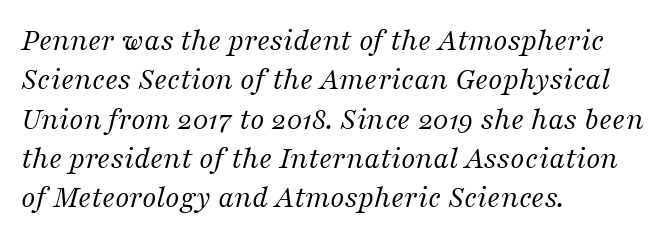
Q: Is the text bold? A: No.
Q: Is the text italic (slanted)? A: Yes, it leans right by about 16 degrees.
Q: Is the typeface a serif or a sans-serif typeface? A: Serif.
Q: Is the text underlined? A: No.
Q: How is the paragraph aligned? A: Left-aligned.
Q: Is the spacing between letters normal or unusually wide? A: Normal.
Q: Width (condensed, normal, or wide)? A: Normal.
Q: Stroke contrast? A: Medium.
Q: x-height? A: Medium.
Q: Monospaced? A: No.
